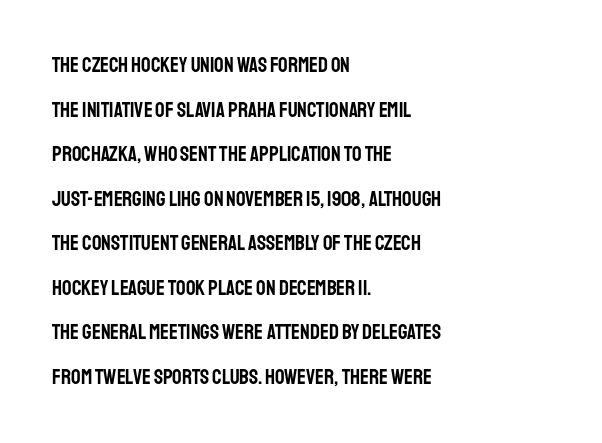
The tracking reads as untouched default to a designer's eye. Quick note: underline off. Reading down the block, your eye returns to a fixed left position each line. Line spacing here is loose.
